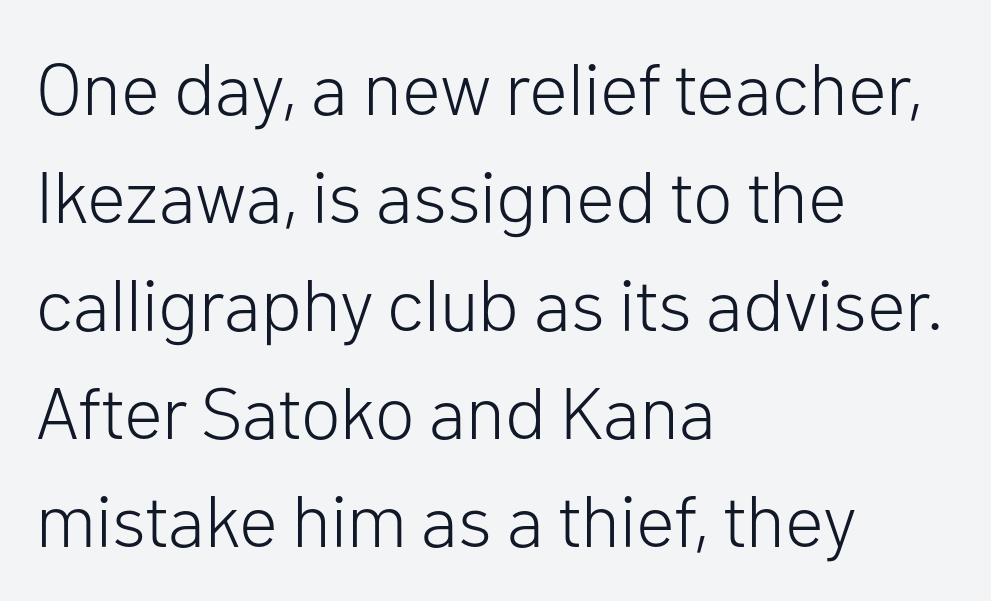
{"serif": "no", "italic": "no", "bold": "no", "weight": "light", "width": "normal", "stroke_contrast": "low", "x_height": "medium", "monospaced": "no", "underline": "no", "align": "left", "line_spacing": "normal", "line_spacing_ratio": 1.48, "letter_spacing": "normal", "letter_spacing_em": 0.0, "glyph_px": 73}
